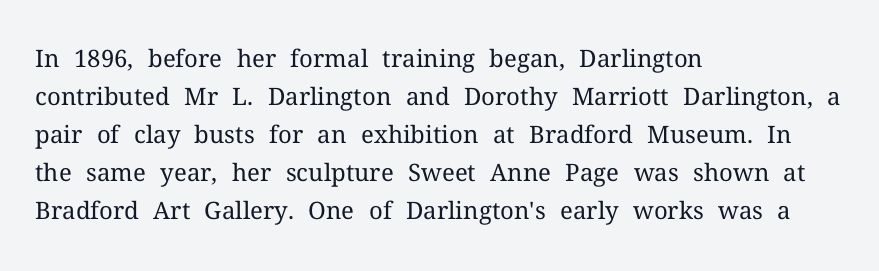
The image shows 24 px text type, upright; set left-aligned, normal line spacing (1.58x), normal letter spacing, not underlined.
